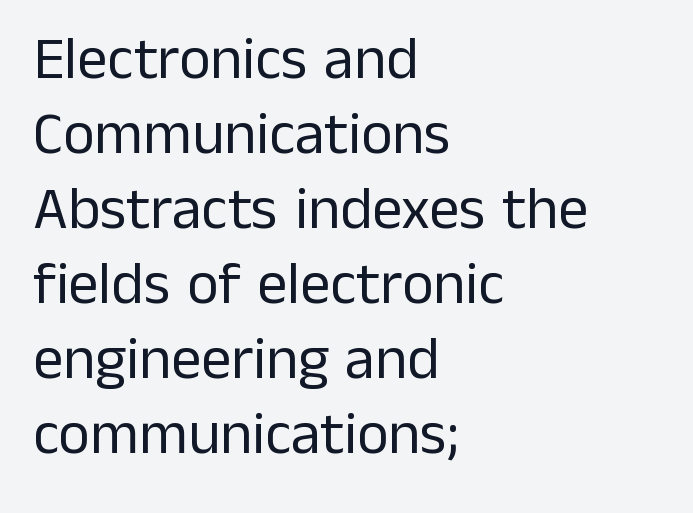
Q: Is the text bold? A: No.
Q: Is the text italic (slanted)? A: No, it is upright.
Q: Is the typeface a serif or a sans-serif typeface? A: Sans-serif.
Q: Is the text underlined? A: No.
Q: How is the paragraph aligned? A: Left-aligned.
Q: Is the spacing between letters normal or unusually wide? A: Normal.
Q: Is the spacing between lines tight, normal or loose? A: Normal.
Q: Width (condensed, normal, or wide)? A: Normal.
Q: Stroke contrast? A: Low.
Q: x-height? A: Medium.
Q: Monospaced? A: No.
